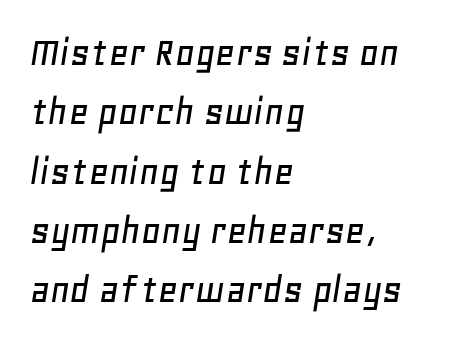
Notice how the passage keeps a crisp vertical edge on the left only. The lines sit at an ordinary, default distance from one another. Honestly, the letter spacing is just normal — you wouldn't notice it. The passage shown leans; its letterforms are oblique. The face used here is proportionally spaced, like ordinary book or web type. The space beneath each line is pristine and unruled.
